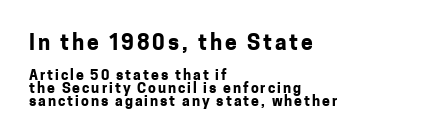
The image shows 21 px bold type, upright; set left-aligned, tight line spacing (0.95x), not underlined; the first (top) block is 1.5x larger.
